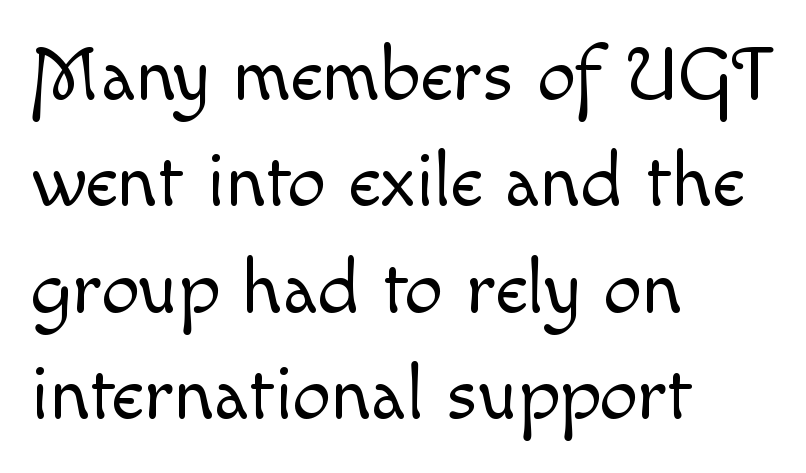
The image shows 77 px light type, upright; set left-aligned, normal line spacing (1.38x), normal letter spacing, not underlined; a small x-height.
